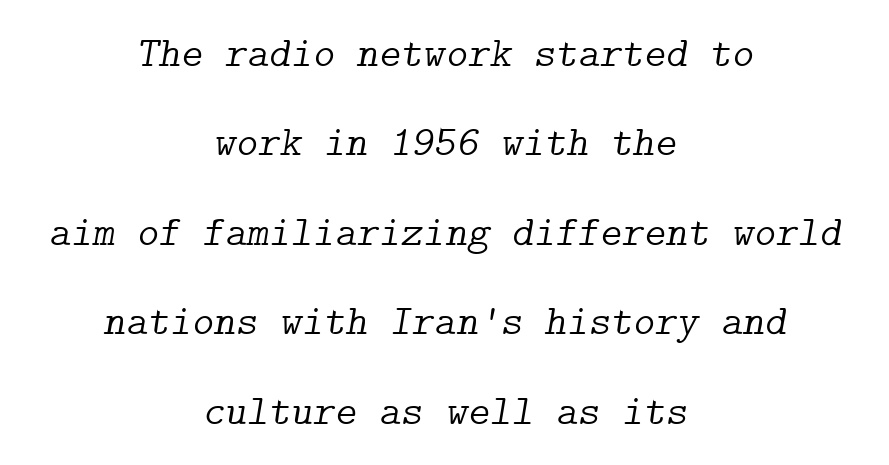
The image shows 42 px light serif type, italic (leaning right); set centered, loose line spacing (2.13x), normal letter spacing, not underlined; low stroke contrast and a medium x-height.
